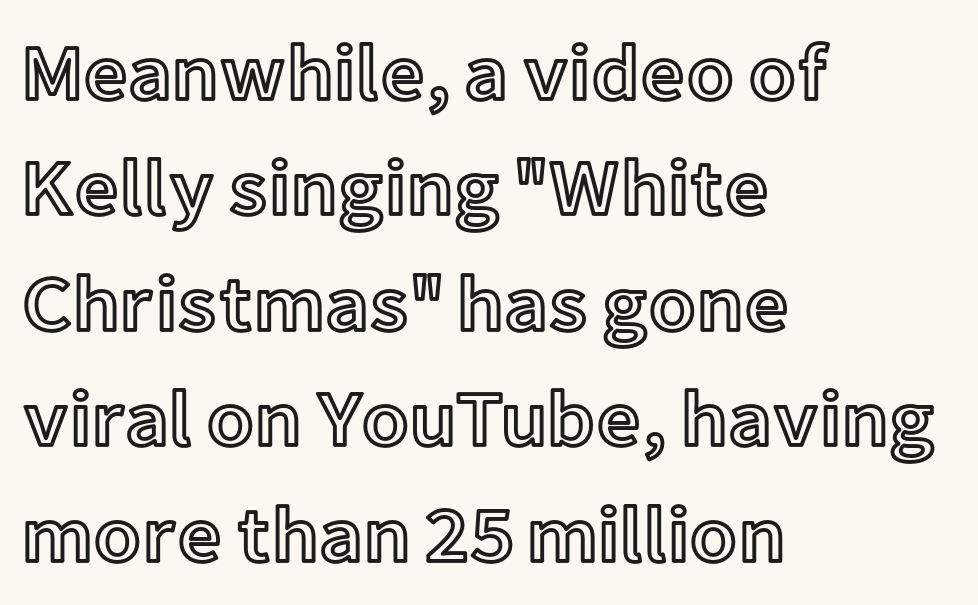
The image shows 78 px text type, upright; set left-aligned, normal line spacing (1.48x), normal letter spacing, not underlined; a medium x-height.
